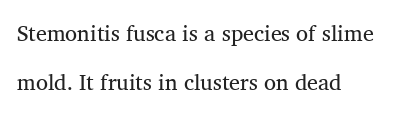
Q: Is the text underlined? A: No.
Q: How is the paragraph aligned? A: Left-aligned.
Q: Is the spacing between letters normal or unusually wide? A: Normal.
Q: Is the spacing between lines tight, normal or loose? A: Loose.
